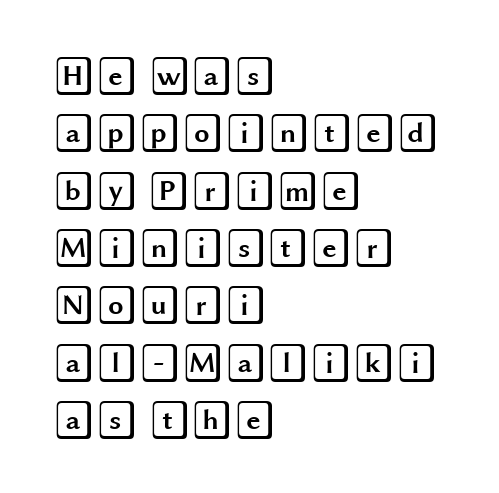
Q: Is the text italic (slanted)? A: No, it is upright.
Q: Is the text underlined? A: No.
Q: How is the paragraph aligned? A: Left-aligned.
Q: Is the spacing between letters normal or unusually wide? A: Normal.
Q: Is the spacing between lines tight, normal or loose? A: Normal.
Q: Width (condensed, normal, or wide)? A: Wide.
Q: x-height? A: Large.
